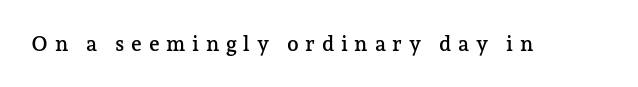
Q: Is the text italic (slanted)? A: No, it is upright.
Q: Is the text underlined? A: No.
Q: Is the spacing between letters normal or unusually wide? A: Unusually wide.
